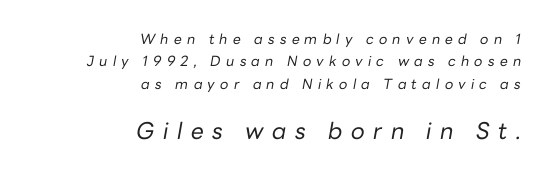
{"italic": "yes", "lean": "right", "slant_degrees": 10, "bold": "no", "underline": "no", "align": "right", "line_spacing": "normal", "line_spacing_ratio": 1.59, "letter_spacing": "wide", "letter_spacing_em": 0.37, "larger_block": "second", "size_ratio": 1.64, "glyph_px": 23}
